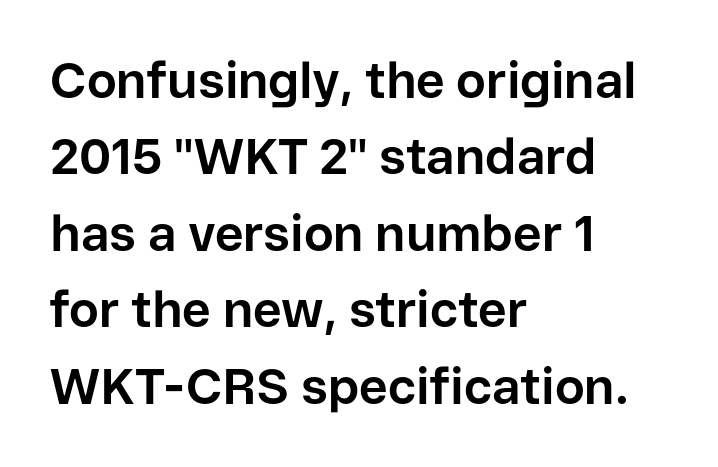
Words appear dense and cohesive because spacing is normal. Check under the words: just untouched page. Nope, no serifs anywhere on these letters. The rag falls on the right side of this text block. When letters stand straight like this, we call the style roman or upright. Heavy, bold letterforms.
